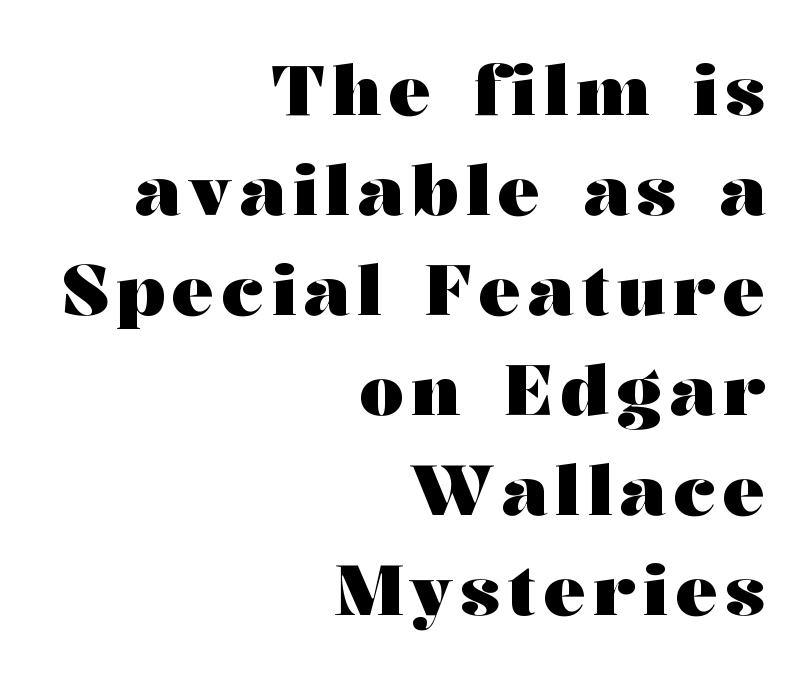
Designer's note — italics off, roman on. Lines of text with bare space underneath. The space between consecutive lines is moderate. Heft: maximum for text — a bold.
